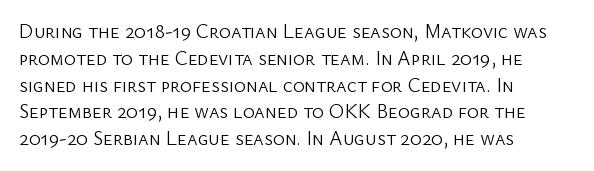
The image shows 20 px text type, upright; set left-aligned, normal line spacing (1.34x), normal letter spacing, not underlined.
